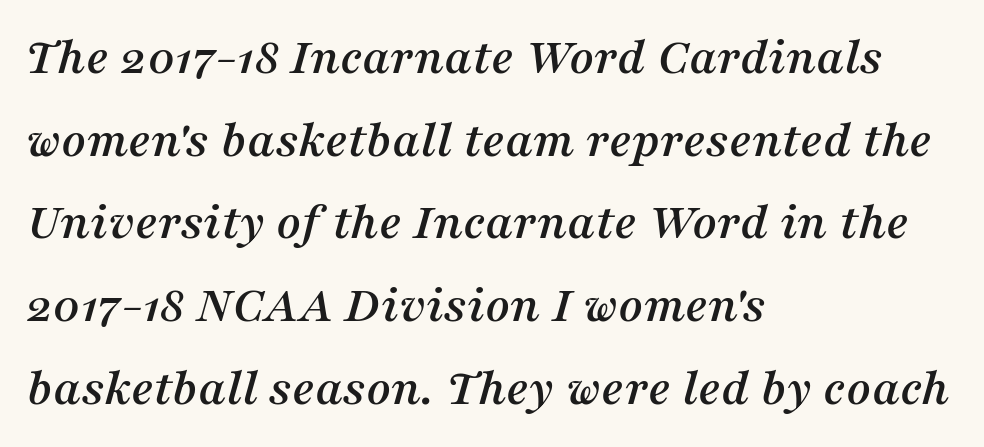
The image shows 53 px serif type, italic (leaning right); set left-aligned, normal line spacing (1.56x), normal letter spacing, not underlined; medium stroke contrast and a medium x-height.
